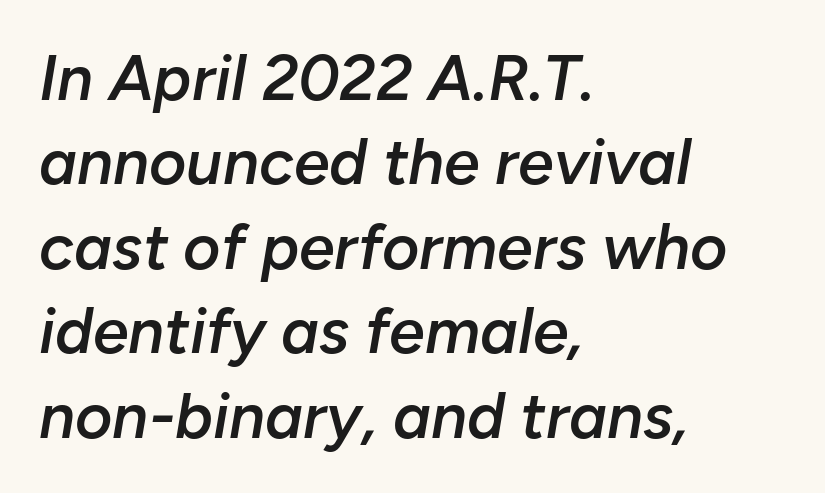
{"italic": "yes", "lean": "right", "slant_degrees": 10, "bold": "semi", "weight": "semibold", "width": "normal", "stroke_contrast": "low", "x_height": "medium", "monospaced": "no", "underline": "no", "align": "left", "line_spacing": "normal", "line_spacing_ratio": 1.32, "letter_spacing": "normal", "letter_spacing_em": 0.0, "glyph_px": 64}
